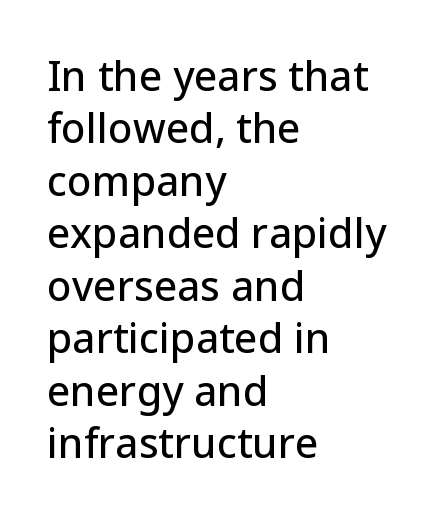
Q: Is the text italic (slanted)? A: No, it is upright.
Q: Is the typeface a serif or a sans-serif typeface? A: Sans-serif.
Q: Is the text underlined? A: No.
Q: How is the paragraph aligned? A: Left-aligned.
Q: Is the spacing between letters normal or unusually wide? A: Normal.
Q: Is the spacing between lines tight, normal or loose? A: Normal.
Q: Width (condensed, normal, or wide)? A: Normal.
Q: Stroke contrast? A: Low.
Q: x-height? A: Medium.
Q: Monospaced? A: No.
